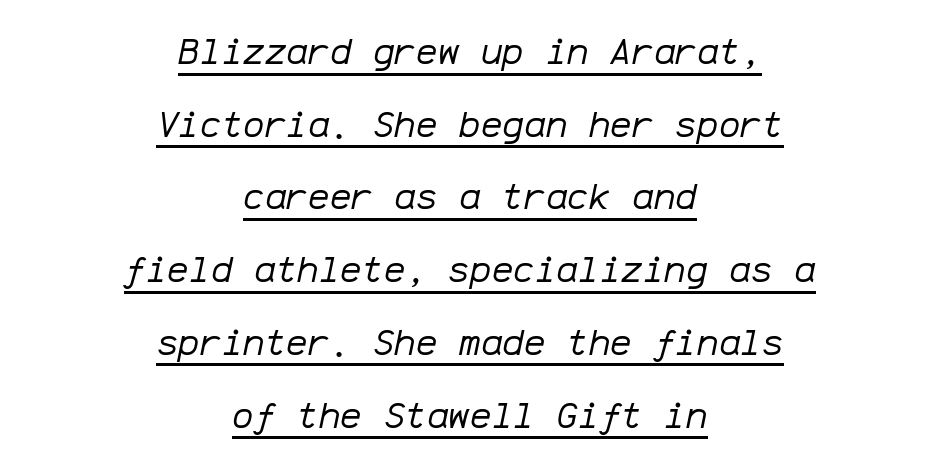
The image shows 36 px regular-weight type, italic (leaning right), monospaced; set centered, loose line spacing (2.02x), normal letter spacing, underlined; low stroke contrast and a medium x-height.
